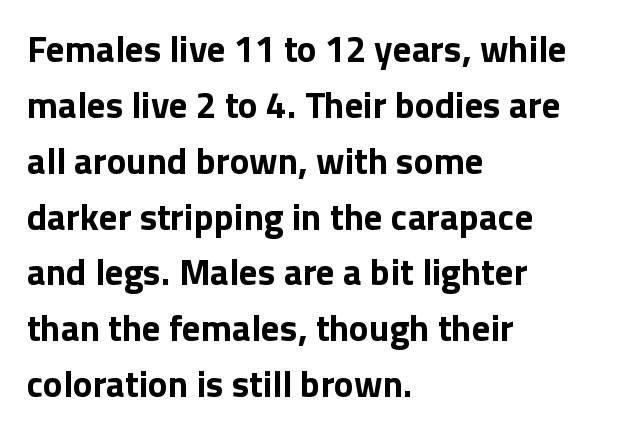
{"serif": "no", "italic": "no", "bold": "yes", "weight": "bold", "width": "normal", "stroke_contrast": "low", "x_height": "medium", "monospaced": "no", "underline": "no", "align": "left", "line_spacing": "normal", "line_spacing_ratio": 1.51, "letter_spacing": "normal", "letter_spacing_em": 0.0, "glyph_px": 37}
